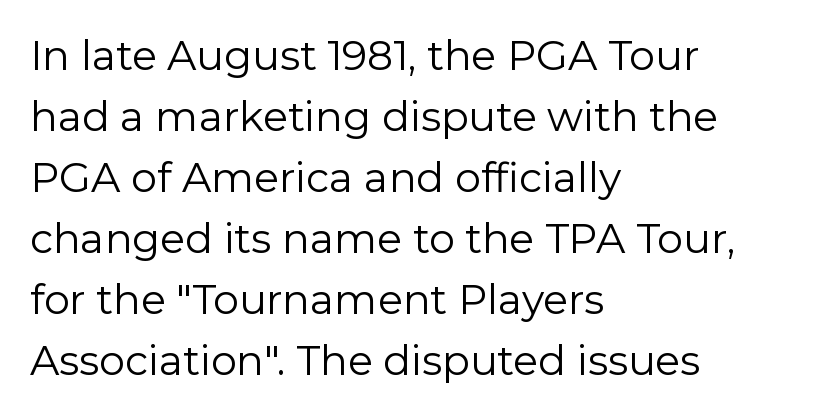
Q: Is the text bold? A: No.
Q: Is the text italic (slanted)? A: No, it is upright.
Q: Is the typeface a serif or a sans-serif typeface? A: Sans-serif.
Q: Is the text underlined? A: No.
Q: How is the paragraph aligned? A: Left-aligned.
Q: Is the spacing between letters normal or unusually wide? A: Normal.
Q: Is the spacing between lines tight, normal or loose? A: Normal.
Q: Width (condensed, normal, or wide)? A: Normal.
Q: Stroke contrast? A: Low.
Q: x-height? A: Medium.
Q: Monospaced? A: No.
